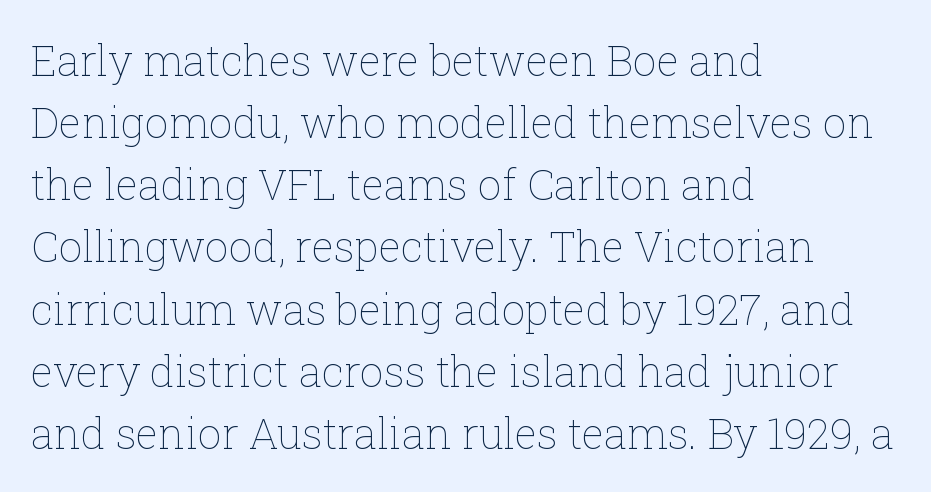
Quick note: underline off. No letter is thick-stroked: the sample isn't bold. A normal amount of white space separates one row of letters from the next. Posture: straight, roman, zero tilt. Is the block centered? No — it sits flush against the left margin. The passage shown is typed in a proportional face where columns would drift.
